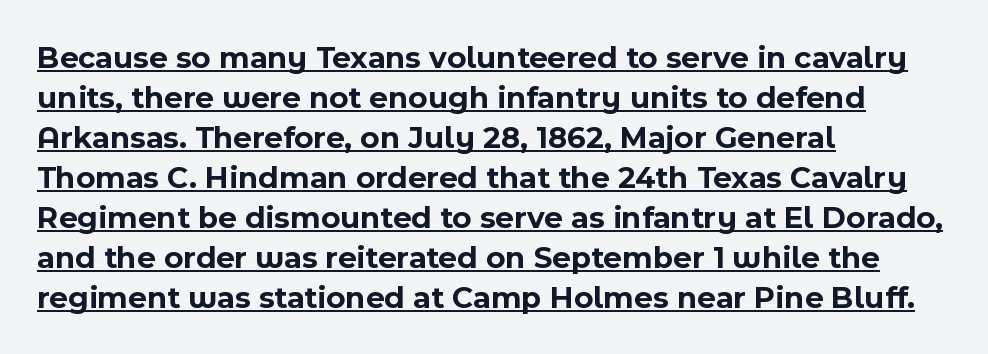
Q: Is the text bold? A: Yes.
Q: Is the text italic (slanted)? A: No, it is upright.
Q: Is the typeface a serif or a sans-serif typeface? A: Sans-serif.
Q: Is the text underlined? A: Yes.
Q: How is the paragraph aligned? A: Left-aligned.
Q: Is the spacing between letters normal or unusually wide? A: Normal.
Q: Is the spacing between lines tight, normal or loose? A: Normal.
Q: Width (condensed, normal, or wide)? A: Normal.
Q: x-height? A: Medium.
Q: Monospaced? A: No.
